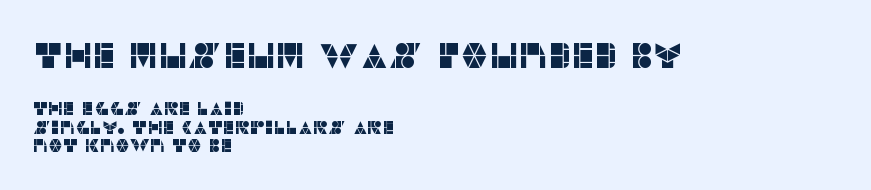
Q: Is the text italic (slanted)? A: No, it is upright.
Q: Is the typeface a serif or a sans-serif typeface? A: Sans-serif.
Q: Is the text underlined? A: No.
Q: How is the paragraph aligned? A: Left-aligned.
Q: Is the spacing between letters normal or unusually wide? A: Normal.
Q: Is the spacing between lines tight, normal or loose? A: Tight.
Q: Which block of text is set in a larger size, the first (top) or the second (bottom)? A: The first (top) one.
Q: Width (condensed, normal, or wide)? A: Normal.
Q: Stroke contrast? A: Low.
Q: x-height? A: Large.
Q: Monospaced? A: No.
